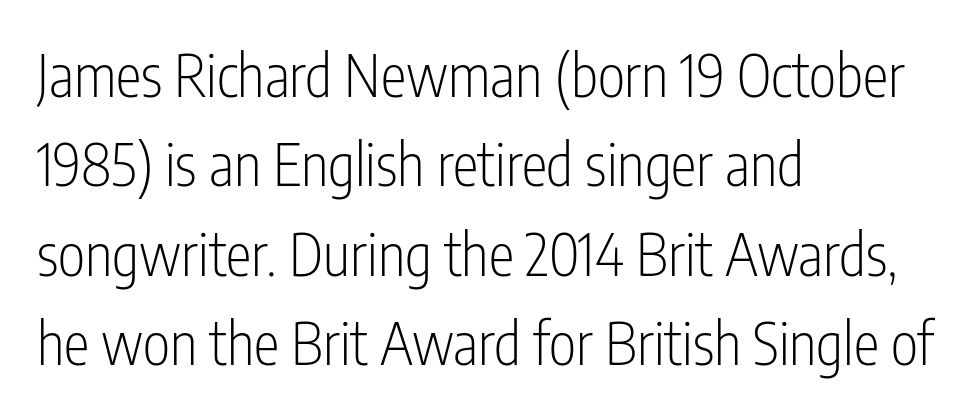
{"serif": "no", "italic": "no", "bold": "no", "weight": "light", "width": "condensed", "stroke_contrast": "low", "x_height": "medium", "monospaced": "no", "underline": "no", "align": "left", "line_spacing": "normal", "line_spacing_ratio": 1.54, "letter_spacing": "normal", "letter_spacing_em": 0.0, "glyph_px": 58}
